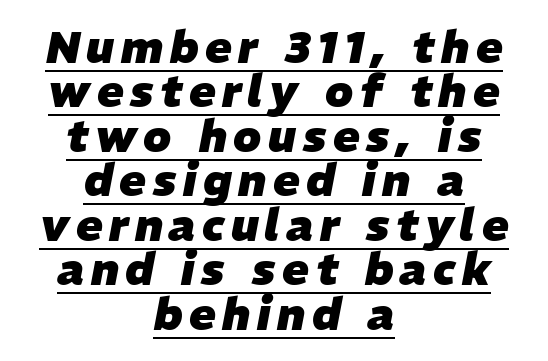
Caption: lettering with a line underneath. The designer dialed line spacing down below the default. The whitespace from short lines is split evenly between both sides. Quick note: italic.
